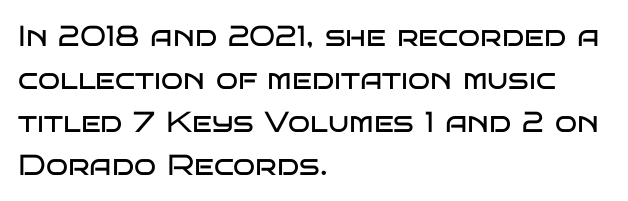
{"serif": "no", "italic": "no", "bold": "no", "weight": "regular", "width": "wide", "stroke_contrast": "low", "x_height": "large", "monospaced": "no", "underline": "no", "align": "left", "line_spacing": "normal", "line_spacing_ratio": 1.48, "letter_spacing": "normal", "letter_spacing_em": 0.0, "glyph_px": 29}
